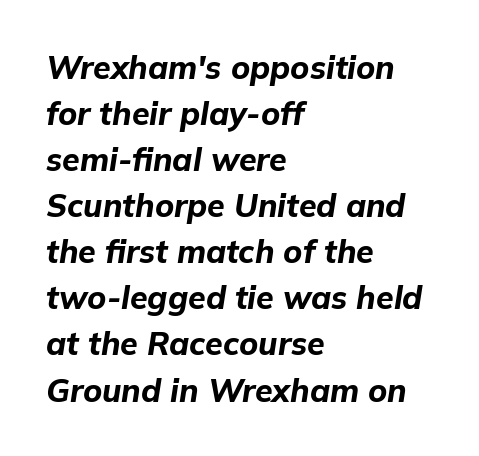
{"italic": "yes", "lean": "right", "slant_degrees": 9, "bold": "yes", "weight": "bold", "width": "normal", "stroke_contrast": "low", "x_height": "medium", "monospaced": "no", "underline": "no", "align": "left", "line_spacing": "normal", "line_spacing_ratio": 1.44, "letter_spacing": "normal", "letter_spacing_em": 0.0, "glyph_px": 32}
